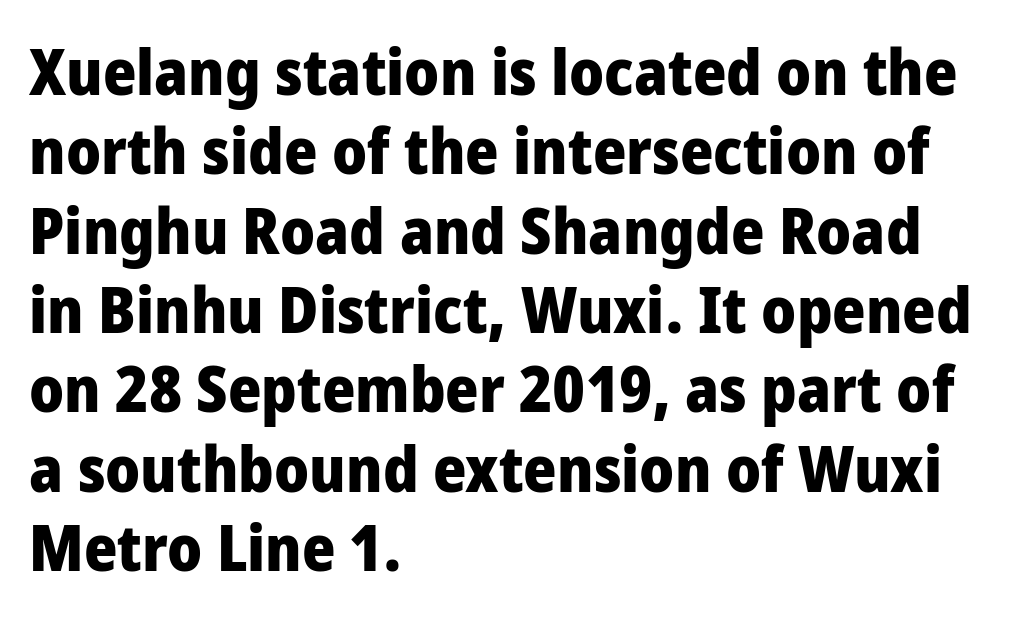
The image shows 64 px heavy, condensed sans-serif type, upright; set left-aligned, line spacing 1.24x, normal letter spacing, not underlined; low stroke contrast and a large x-height.
